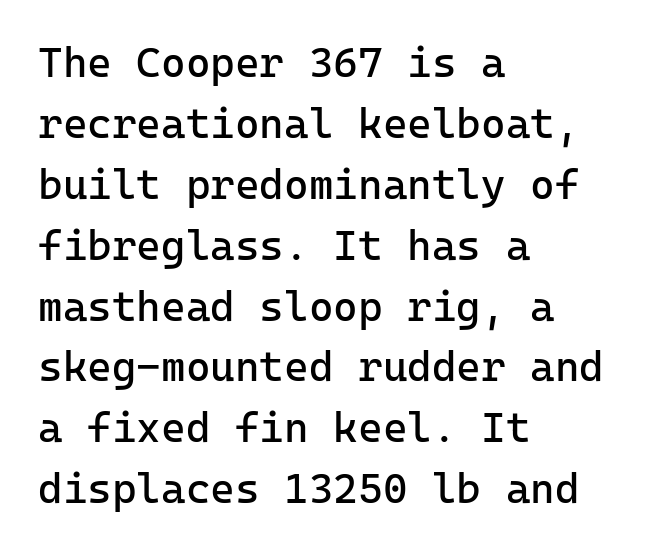
The image shows 42 px regular-weight sans-serif type, upright, monospaced; set left-aligned, normal line spacing (1.45x), normal letter spacing, not underlined; low stroke contrast and a medium x-height.
